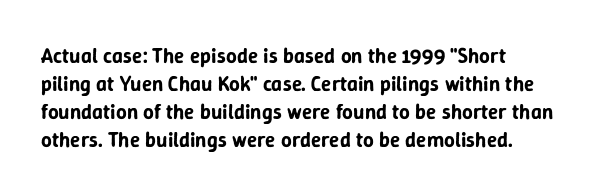
Q: Is the text italic (slanted)? A: No, it is upright.
Q: Is the text underlined? A: No.
Q: How is the paragraph aligned? A: Left-aligned.
Q: Is the spacing between letters normal or unusually wide? A: Normal.
Q: Is the spacing between lines tight, normal or loose? A: Normal.
